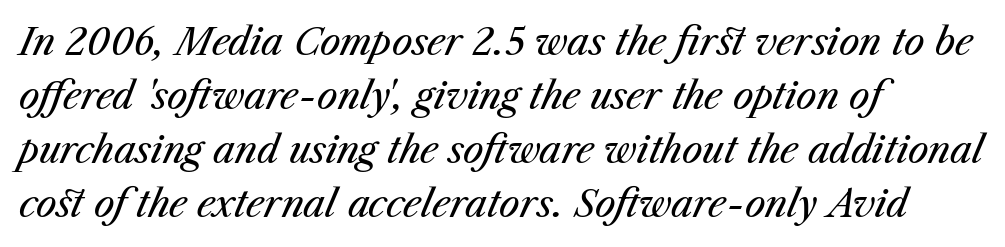
Underlining? Definitely not there. Looking at the ascenders, they clearly lean. Students, note that the glyphs here touch the page at normal intervals. Varying glyph widths throughout — classic text-font behaviour. Normally led — the rows are evenly, conventionally spaced.
